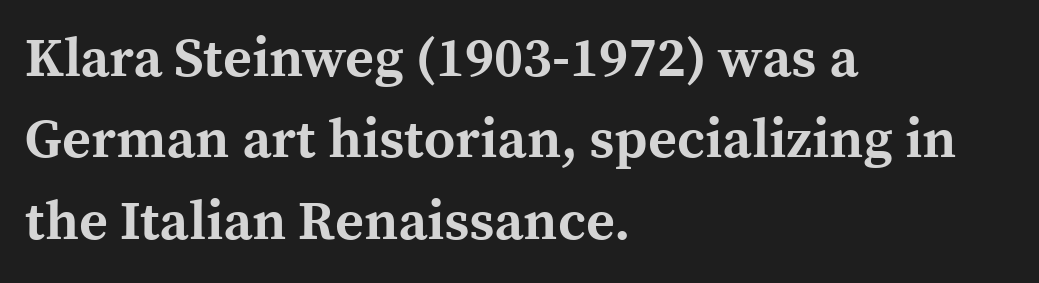
The image shows 55 px bold serif type, upright; set left-aligned, normal line spacing (1.48x), normal letter spacing, not underlined; a medium x-height.
